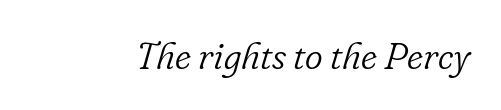
Q: Is the text bold? A: No.
Q: Is the text italic (slanted)? A: Yes, it leans right by about 16 degrees.
Q: Is the typeface a serif or a sans-serif typeface? A: Serif.
Q: Is the text underlined? A: No.
Q: Is the spacing between letters normal or unusually wide? A: Normal.
Q: Width (condensed, normal, or wide)? A: Normal.
Q: Stroke contrast? A: Low.
Q: x-height? A: Small.
Q: Monospaced? A: No.
